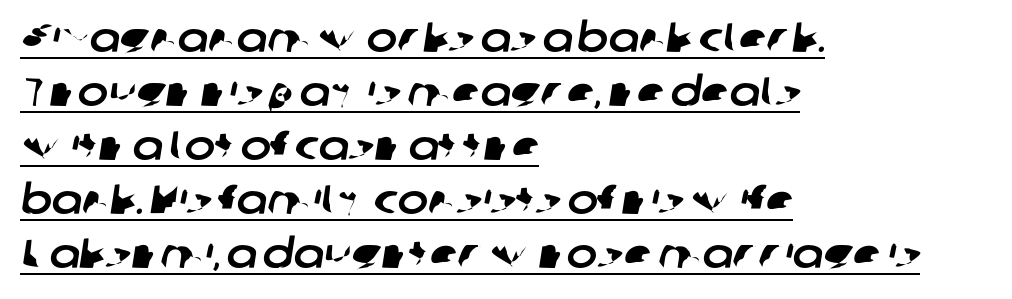
Compared with typical body copy, the letter spacing here is the same. The passage shown is typeset with a sans-serif family. In terms of leading, this rendering sits right in the middle. This sample has the flowing, uneven cadence of proportional lettering. Does a line run under the words? Yes, clearly. Horizontal alignment here is leftward, the default for most running prose.
